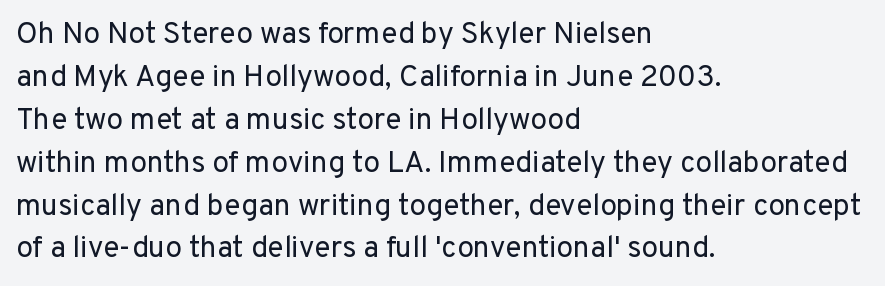
Q: Is the text bold? A: No.
Q: Is the text italic (slanted)? A: No, it is upright.
Q: Is the typeface a serif or a sans-serif typeface? A: Sans-serif.
Q: Is the text underlined? A: No.
Q: How is the paragraph aligned? A: Left-aligned.
Q: Is the spacing between letters normal or unusually wide? A: Normal.
Q: Is the spacing between lines tight, normal or loose? A: Normal.
Q: Width (condensed, normal, or wide)? A: Normal.
Q: Stroke contrast? A: Low.
Q: x-height? A: Medium.
Q: Monospaced? A: No.
